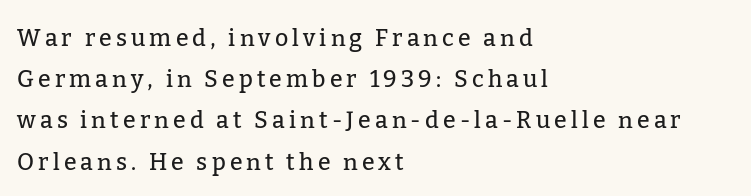
The text block is weighted toward the left margin, trailing off unevenly rightward. Nope, not italic — everything's standing straight. Beneath every word, the page is bare.
